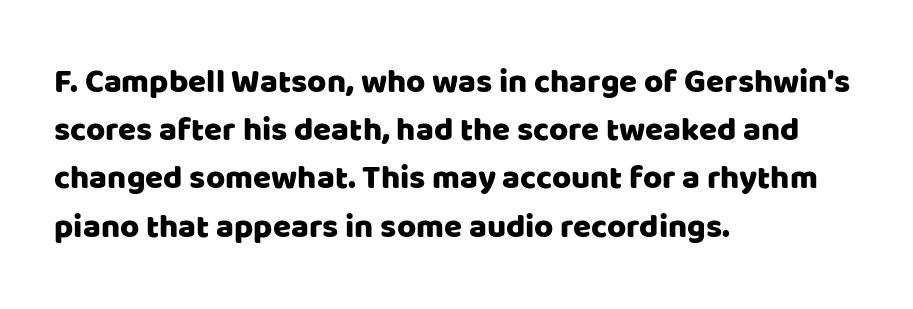
{"serif": "no", "italic": "no", "width": "normal", "stroke_contrast": "low", "x_height": "large", "monospaced": "no", "underline": "no", "align": "left", "line_spacing": "normal", "line_spacing_ratio": 1.46, "letter_spacing": "normal", "letter_spacing_em": 0.0, "glyph_px": 33}
